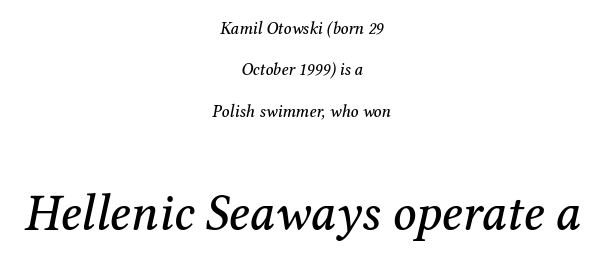
Q: Is the text italic (slanted)? A: Yes, it leans right by about 12 degrees.
Q: Is the typeface a serif or a sans-serif typeface? A: Serif.
Q: Is the text underlined? A: No.
Q: How is the paragraph aligned? A: Centered.
Q: Is the spacing between letters normal or unusually wide? A: Normal.
Q: Is the spacing between lines tight, normal or loose? A: Loose.
Q: Which block of text is set in a larger size, the first (top) or the second (bottom)? A: The second (bottom) one.
Q: Width (condensed, normal, or wide)? A: Normal.
Q: Stroke contrast? A: Medium.
Q: x-height? A: Medium.
Q: Monospaced? A: No.
